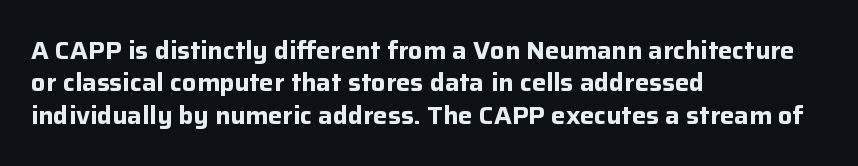
The image shows 24 px bold type, upright; set left-aligned, normal line spacing (1.35x), normal letter spacing, not underlined.
